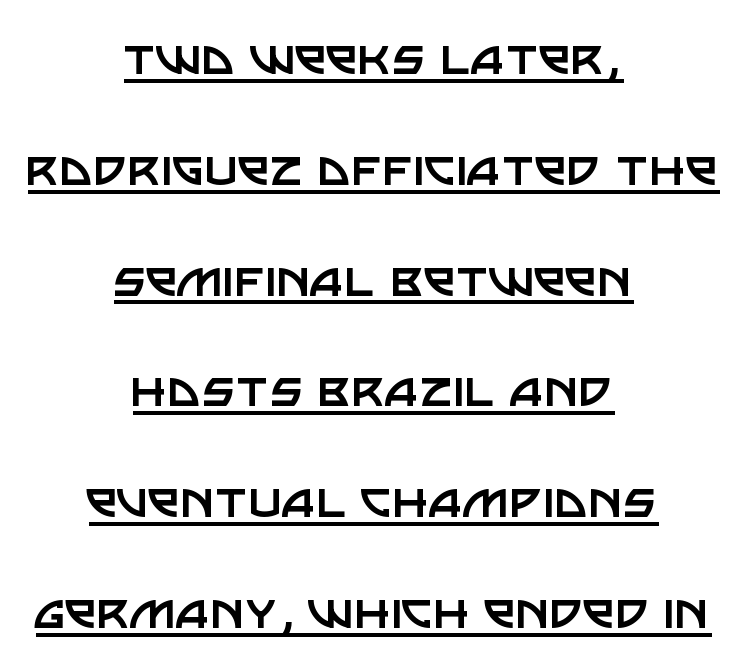
Letter spacing: default. No letter is thick-stroked: the sample isn't bold. If you measured baseline to baseline, you'd find a long distance. Typeset on center — no edge is straight. The typeface chosen for these lines omits serifs. Character widths vary here, with narrow letters taking less room than wide ones.
